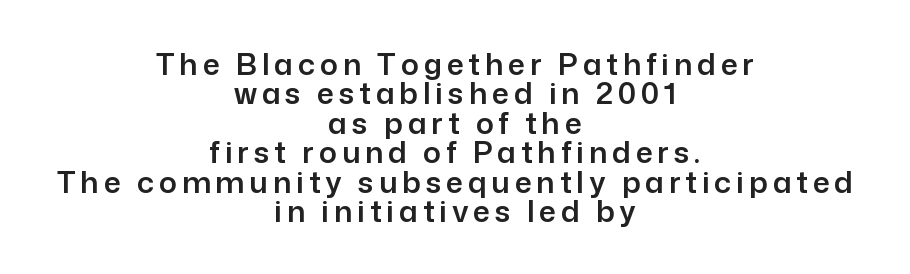
Here the designer chose a conventional face with non-uniform glyph widths. How would I describe the line gaps? Narrow and economical. Neither beginnings nor endings align; midpoints do. Type without underlining. Check where the strokes stop: nothing finishes them off — pure sans.
